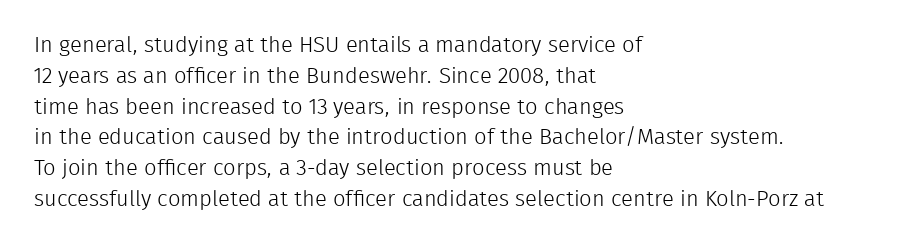
Q: Is the text bold? A: No.
Q: Is the text italic (slanted)? A: No, it is upright.
Q: Is the text underlined? A: No.
Q: How is the paragraph aligned? A: Left-aligned.
Q: Is the spacing between letters normal or unusually wide? A: Normal.
Q: Is the spacing between lines tight, normal or loose? A: Normal.
